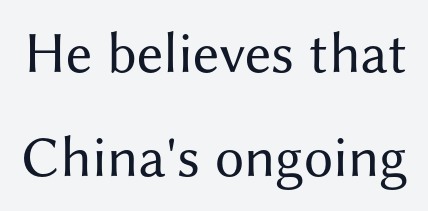
You can tell from the bare stems that sans-serif type was used. The face looks like a standard text weight, possibly lighter. Nobody touched the tracking dial on this one. This sample has the flowing, uneven cadence of proportional lettering. Only glyphs here, with clear space below each row. Unlike italic type, these characters show no tilt at all.
